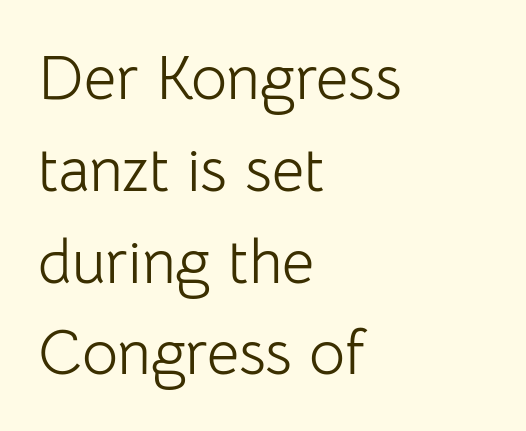
Q: Is the text bold? A: No.
Q: Is the text italic (slanted)? A: No, it is upright.
Q: Is the typeface a serif or a sans-serif typeface? A: Sans-serif.
Q: Is the text underlined? A: No.
Q: How is the paragraph aligned? A: Left-aligned.
Q: Is the spacing between letters normal or unusually wide? A: Normal.
Q: Is the spacing between lines tight, normal or loose? A: Normal.
Q: Width (condensed, normal, or wide)? A: Normal.
Q: Stroke contrast? A: Low.
Q: x-height? A: Medium.
Q: Monospaced? A: No.
